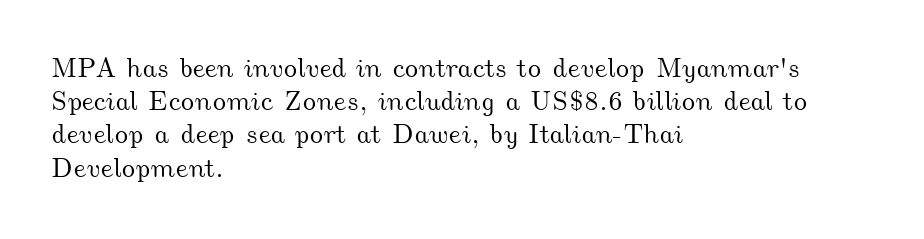
The face used here is rendered with its standard letterfit. Descender tails drop into unmarked territory. The setting favours the left margin, as ordinary paragraphs usually do.
